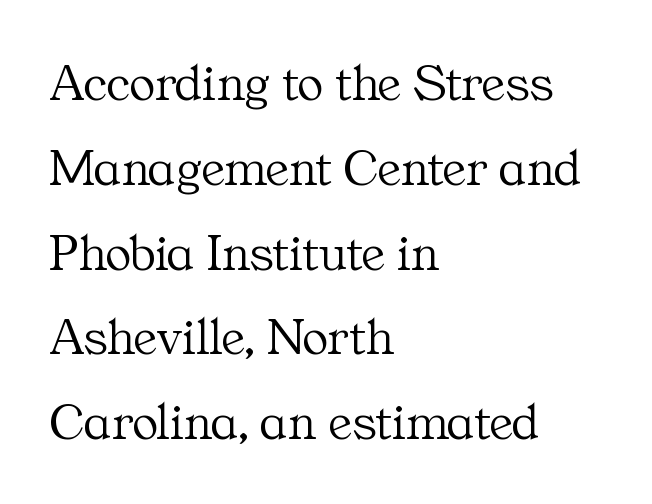
The image shows 54 px light serif type, upright; set left-aligned, normal line spacing (1.57x), normal letter spacing, not underlined; medium stroke contrast and a medium x-height.
